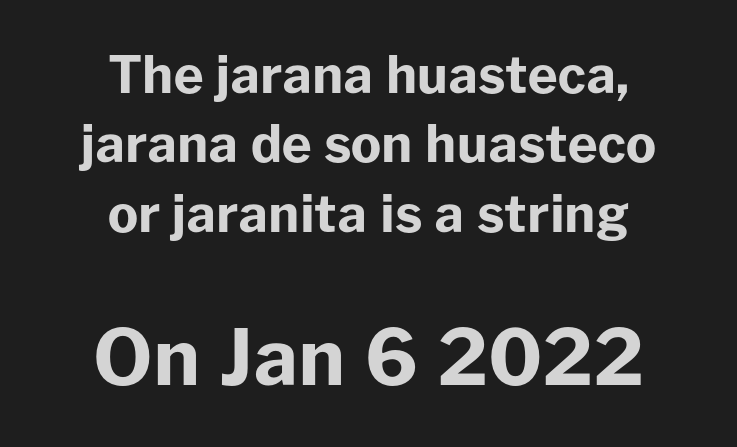
Emphasis by weight is at full strength: bold. Glance below the letters and you will spot only blank space. This block has exactly the height ordinary leading produces. Stroke terminals: plain, sans-serif. Which chunk is bigger? The second one — the bottom block dwarfs the top. This sample uses plain, unmodified letter spacing.
